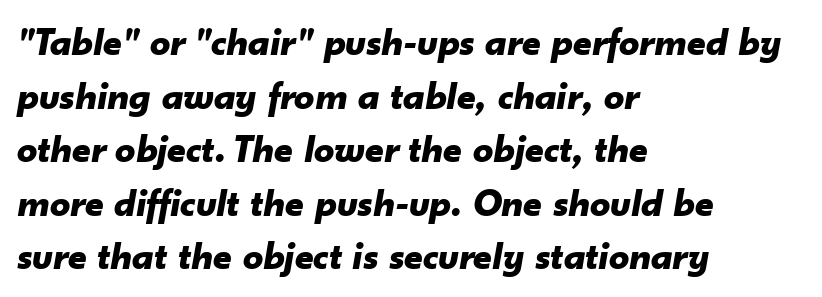
Q: Is the text bold? A: Yes.
Q: Is the text italic (slanted)? A: Yes, it leans right by about 10 degrees.
Q: Is the text underlined? A: No.
Q: How is the paragraph aligned? A: Left-aligned.
Q: Is the spacing between letters normal or unusually wide? A: Normal.
Q: Is the spacing between lines tight, normal or loose? A: Normal.
Q: Width (condensed, normal, or wide)? A: Normal.
Q: Stroke contrast? A: Low.
Q: x-height? A: Small.
Q: Monospaced? A: No.
